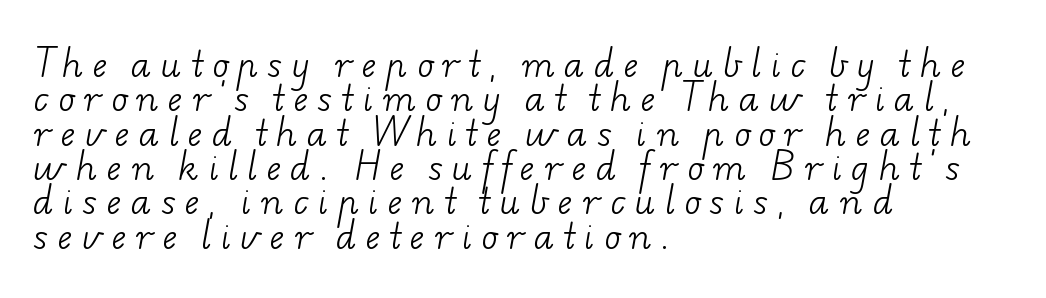
Q: Is the text bold? A: No.
Q: Is the typeface a serif or a sans-serif typeface? A: Serif.
Q: Is the text underlined? A: No.
Q: How is the paragraph aligned? A: Left-aligned.
Q: Is the spacing between letters normal or unusually wide? A: Unusually wide.
Q: Is the spacing between lines tight, normal or loose? A: Tight.
Q: Width (condensed, normal, or wide)? A: Wide.
Q: Stroke contrast? A: Low.
Q: x-height? A: Small.
Q: Monospaced? A: No.
